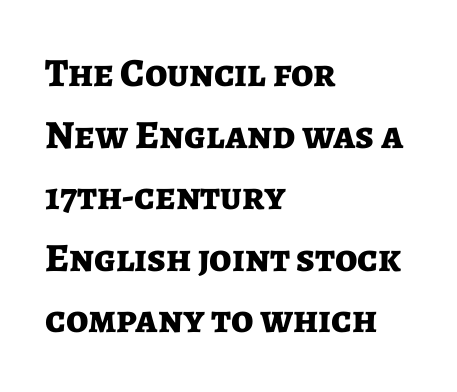
The image shows 40 px bold sans-serif type, upright; set left-aligned, normal line spacing (1.54x), normal letter spacing, not underlined; low stroke contrast and a medium x-height.
